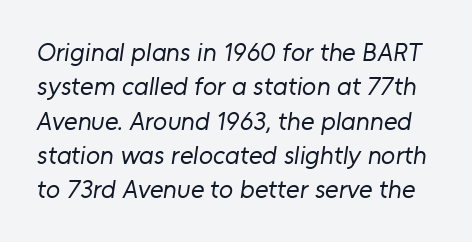
The image shows 26 px text type; set normal line spacing (1.32x), normal letter spacing, not underlined.
